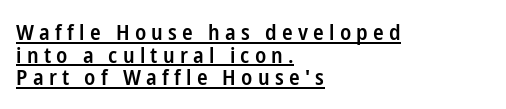
{"italic": "no", "bold": "semi", "underline": "yes", "align": "left", "line_spacing": "tight", "line_spacing_ratio": 1.03, "letter_spacing": "wide", "letter_spacing_em": 0.24, "glyph_px": 22}
